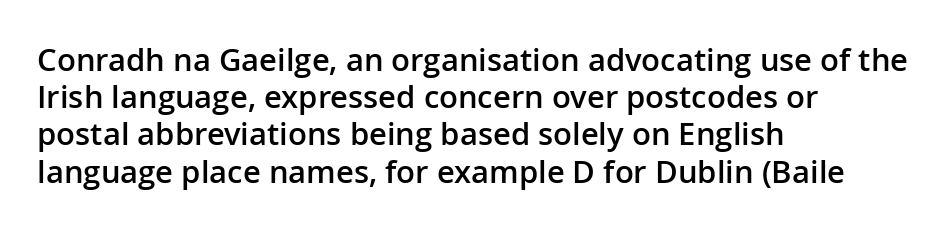
The image shows 31 px semibold sans-serif type, upright; set left-aligned, line spacing 1.2x, normal letter spacing, not underlined; low stroke contrast and a medium x-height.
